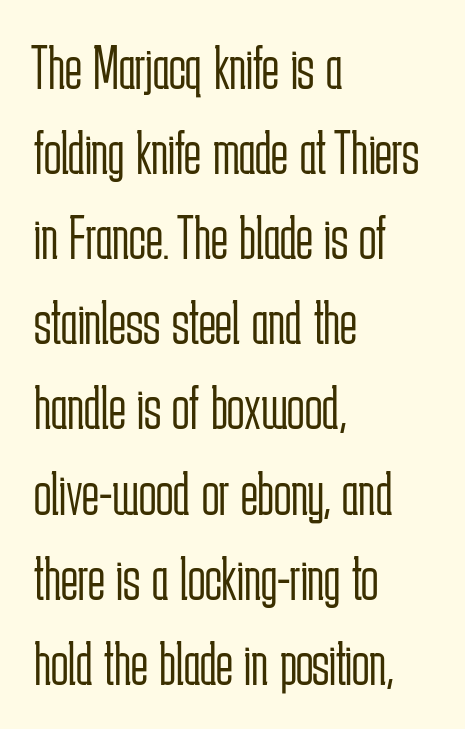
Q: Is the text bold? A: No.
Q: Is the text italic (slanted)? A: No, it is upright.
Q: Is the typeface a serif or a sans-serif typeface? A: Sans-serif.
Q: Is the text underlined? A: No.
Q: How is the paragraph aligned? A: Left-aligned.
Q: Is the spacing between letters normal or unusually wide? A: Normal.
Q: Is the spacing between lines tight, normal or loose? A: Normal.
Q: Width (condensed, normal, or wide)? A: Condensed.
Q: Stroke contrast? A: Low.
Q: x-height? A: Medium.
Q: Monospaced? A: No.
